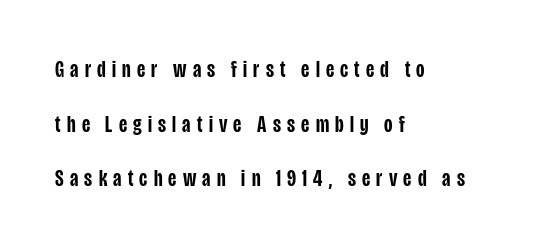
{"italic": "no", "bold": "semi", "underline": "no", "align": "left", "line_spacing": "loose", "line_spacing_ratio": 2.38, "letter_spacing": "wide", "letter_spacing_em": 0.27, "glyph_px": 23}
